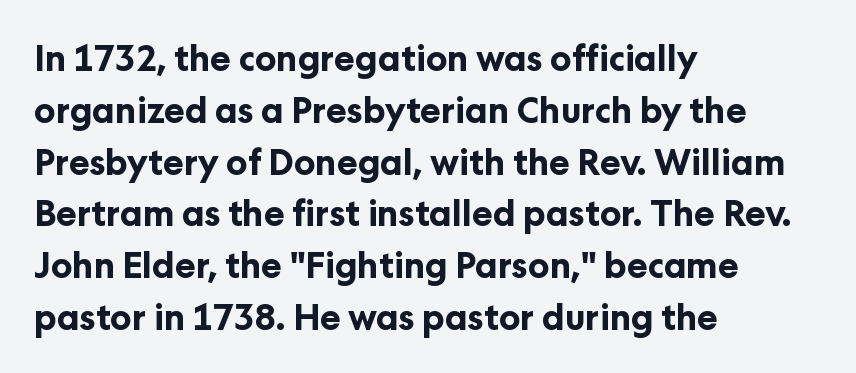
{"serif": "no", "italic": "no", "bold": "yes", "weight": "bold", "width": "normal", "stroke_contrast": "low", "x_height": "medium", "monospaced": "no", "underline": "no", "align": "left", "line_spacing": "normal", "line_spacing_ratio": 1.48, "letter_spacing": "normal", "letter_spacing_em": 0.0, "glyph_px": 35}
